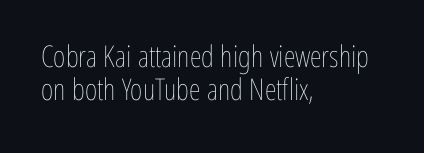
{"italic": "no", "bold": "no", "weight": "thin", "width": "condensed", "stroke_contrast": "low", "x_height": "medium", "monospaced": "no", "underline": "no", "align": "left", "line_spacing": "tight", "line_spacing_ratio": 1.09, "letter_spacing": "normal", "letter_spacing_em": 0.0, "glyph_px": 30}
